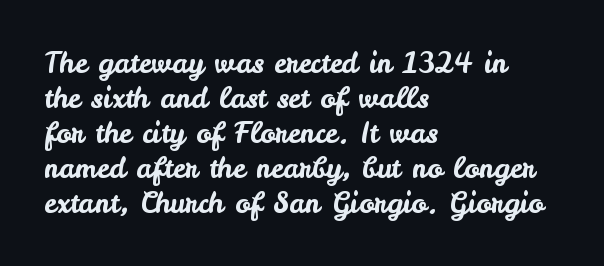
The image shows 28 px sans-serif type; set left-aligned, normal line spacing (1.25x), normal letter spacing, not underlined; low stroke contrast and a small x-height.
